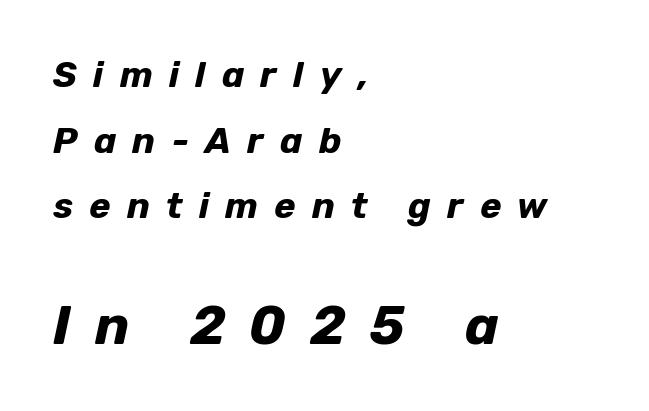
Q: Is the text bold? A: Yes.
Q: Is the text italic (slanted)? A: Yes, it leans right by about 12 degrees.
Q: Is the text underlined? A: No.
Q: How is the paragraph aligned? A: Left-aligned.
Q: Is the spacing between letters normal or unusually wide? A: Unusually wide.
Q: Which block of text is set in a larger size, the first (top) or the second (bottom)? A: The second (bottom) one.
Q: Width (condensed, normal, or wide)? A: Normal.
Q: Stroke contrast? A: Low.
Q: x-height? A: Medium.
Q: Monospaced? A: No.
